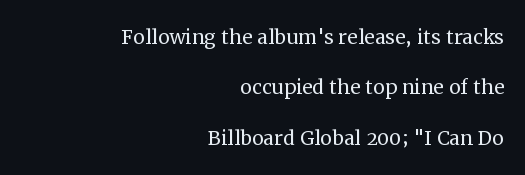
{"italic": "no", "bold": "no", "underline": "no", "align": "right", "line_spacing": "loose", "line_spacing_ratio": 1.94, "letter_spacing": "normal", "letter_spacing_em": 0.0, "glyph_px": 26}
